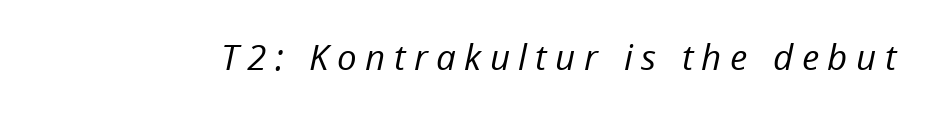
Q: Is the text bold? A: No.
Q: Is the text italic (slanted)? A: Yes, it leans right by about 12 degrees.
Q: Is the text underlined? A: No.
Q: Is the spacing between letters normal or unusually wide? A: Unusually wide.
Q: Width (condensed, normal, or wide)? A: Normal.
Q: Stroke contrast? A: Low.
Q: x-height? A: Medium.
Q: Monospaced? A: No.
